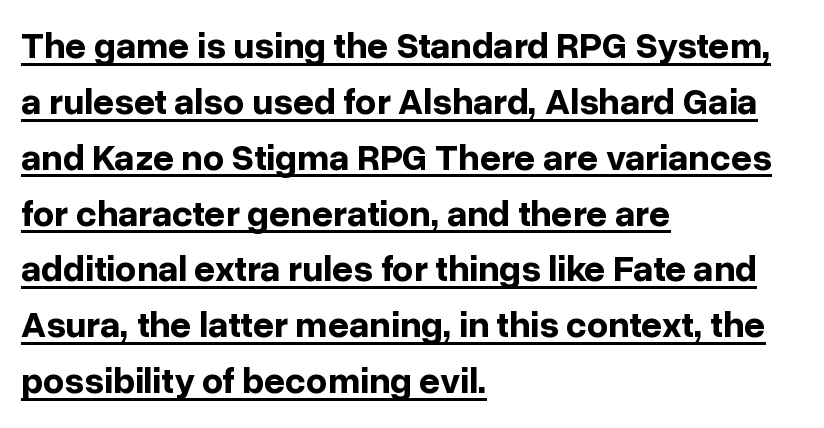
The passage shown is typed in a proportional face where columns would drift. You'd pick this weight for a headline — it's a proper bold. Posture: upright roman. Line spacing here is normal. Look at the tracking — it's just the regular setting, nothing added.
